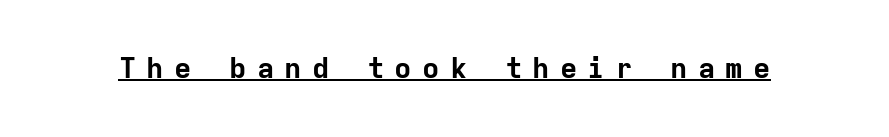
Q: Is the text bold? A: Yes.
Q: Is the text italic (slanted)? A: No, it is upright.
Q: Is the typeface a serif or a sans-serif typeface? A: Sans-serif.
Q: Is the text underlined? A: Yes.
Q: Is the spacing between letters normal or unusually wide? A: Unusually wide.
Q: Width (condensed, normal, or wide)? A: Normal.
Q: Stroke contrast? A: Low.
Q: x-height? A: Medium.
Q: Monospaced? A: Yes.
